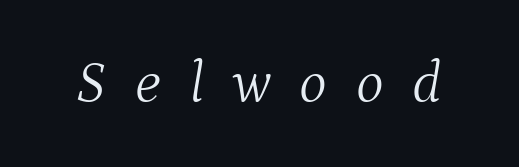
{"serif": "yes", "italic": "yes", "lean": "right", "slant_degrees": 9, "bold": "no", "weight": "light", "width": "normal", "stroke_contrast": "medium", "x_height": "medium", "monospaced": "no", "underline": "no", "letter_spacing": "wide", "letter_spacing_em": 0.49, "glyph_px": 59}
